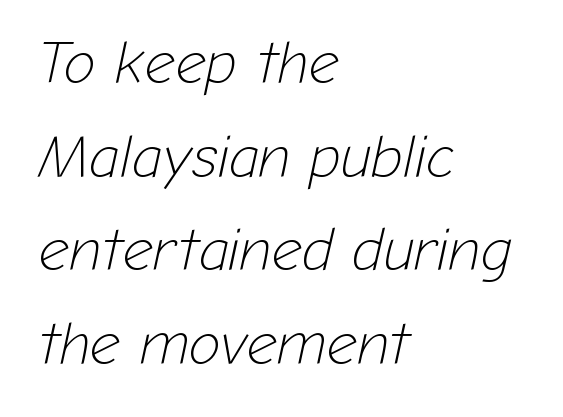
The image shows 60 px light type, italic (leaning right); set left-aligned, normal line spacing (1.56x), normal letter spacing, not underlined; low stroke contrast and a medium x-height.
